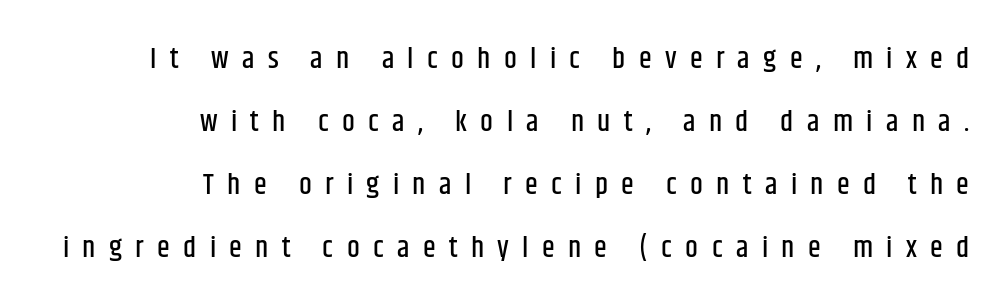
Layout note: lines flush right. Has an underline been added? It has not. A typesetter would call this leading open, well beyond the default. Someone cranked the tracking dial way up on this one. Font category for this specimen: sans-serif. The letters advance in unequal steps, a hallmark of proportional type.
